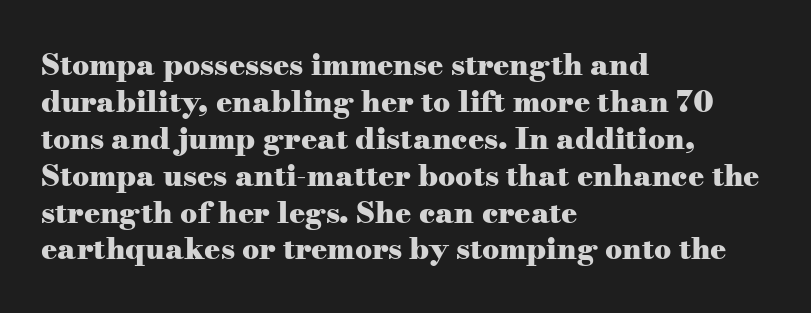
Q: Is the text bold? A: Yes.
Q: Is the text italic (slanted)? A: No, it is upright.
Q: Is the typeface a serif or a sans-serif typeface? A: Serif.
Q: Is the text underlined? A: No.
Q: How is the paragraph aligned? A: Left-aligned.
Q: Is the spacing between letters normal or unusually wide? A: Normal.
Q: Width (condensed, normal, or wide)? A: Wide.
Q: Stroke contrast? A: Medium.
Q: x-height? A: Small.
Q: Monospaced? A: No.
